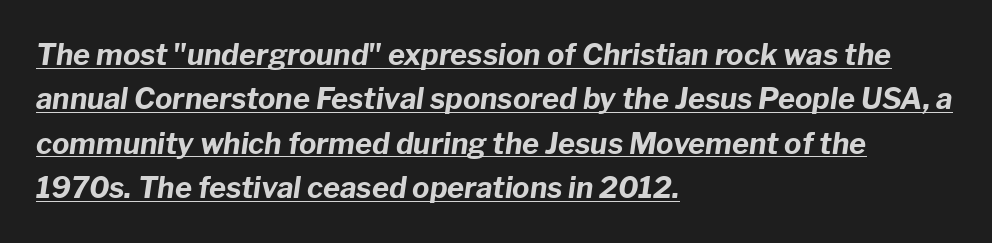
{"italic": "yes", "lean": "right", "slant_degrees": 8, "bold": "yes", "weight": "bold", "width": "normal", "stroke_contrast": "low", "x_height": "medium", "monospaced": "no", "underline": "yes", "align": "left", "line_spacing": "normal", "line_spacing_ratio": 1.53, "letter_spacing": "normal", "letter_spacing_em": 0.0, "glyph_px": 29}
